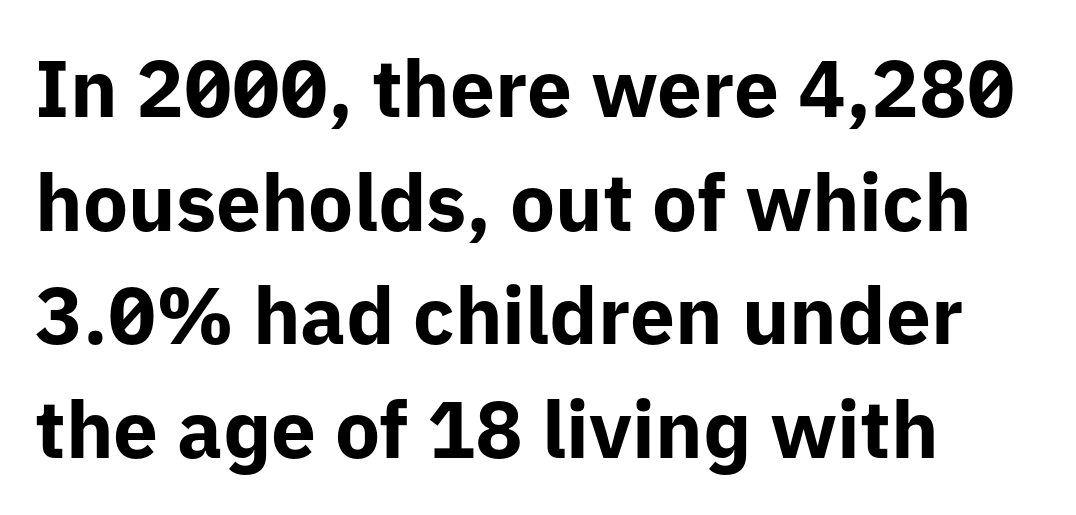
{"serif": "no", "italic": "no", "bold": "yes", "weight": "bold", "width": "normal", "stroke_contrast": "low", "x_height": "medium", "monospaced": "no", "underline": "no", "align": "left", "line_spacing": "normal", "line_spacing_ratio": 1.42, "letter_spacing": "normal", "letter_spacing_em": 0.0, "glyph_px": 80}
